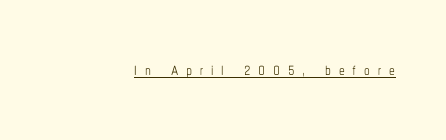
The image shows 23 px text type, upright; set unusually wide letter spacing (+0.34 em), underlined.
